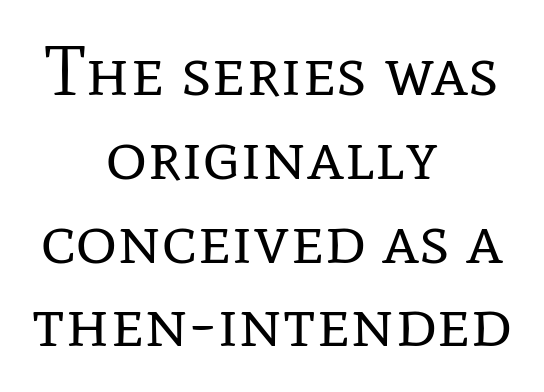
{"serif": "yes", "italic": "no", "bold": "no", "weight": "regular", "width": "normal", "stroke_contrast": "low", "x_height": "medium", "monospaced": "no", "underline": "no", "align": "center", "line_spacing_ratio": 1.18, "letter_spacing": "normal", "letter_spacing_em": 0.0, "glyph_px": 71}
